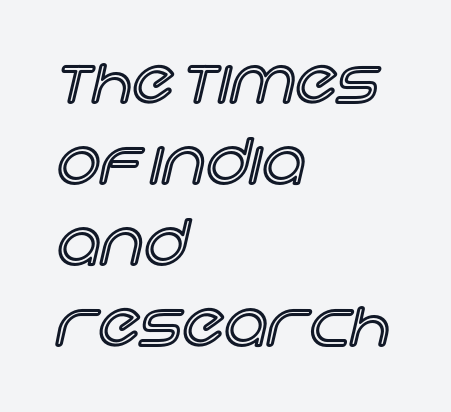
{"width": "normal", "x_height": "large", "monospaced": "no", "underline": "no", "align": "left", "line_spacing": "normal", "line_spacing_ratio": 1.33, "letter_spacing": "normal", "letter_spacing_em": 0.0, "glyph_px": 61}
